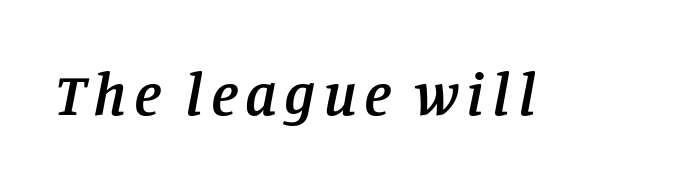
Character widths vary here, with narrow letters taking less room than wide ones. The rendering shows small feet on the letterforms — a serif design. The rendering applies a slant to the glyphs. The foot of each line stays bare and open.
